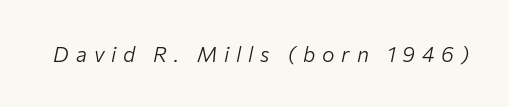
Q: Is the text bold? A: No.
Q: Is the text italic (slanted)? A: Yes, it leans right by about 12 degrees.
Q: Is the text underlined? A: No.
Q: Is the spacing between letters normal or unusually wide? A: Unusually wide.
